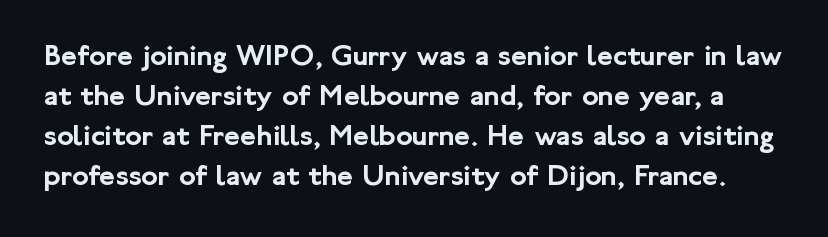
Unlike italic type, these characters show no tilt at all. Looks like regular typesetting: each glyph gets only the width it needs. The letters sit at their default tracking, neither squeezed nor spread. The baseline area is clear.
